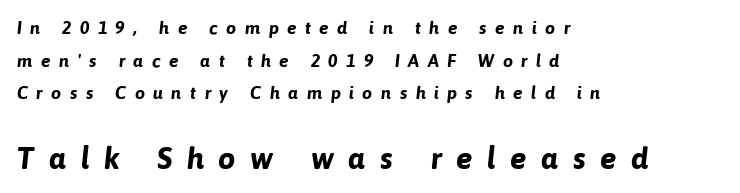
{"serif": "no", "bold": "yes", "weight": "bold", "width": "normal", "stroke_contrast": "low", "x_height": "medium", "monospaced": "no", "underline": "no", "align": "left", "line_spacing_ratio": 1.81, "letter_spacing": "wide", "letter_spacing_em": 0.46, "larger_block": "second", "size_ratio": 1.72, "glyph_px": 31}
